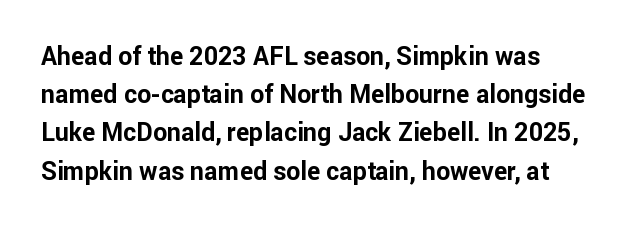
Q: Is the text bold? A: Yes.
Q: Is the text italic (slanted)? A: No, it is upright.
Q: Is the text underlined? A: No.
Q: Is the spacing between letters normal or unusually wide? A: Normal.
Q: Is the spacing between lines tight, normal or loose? A: Normal.
